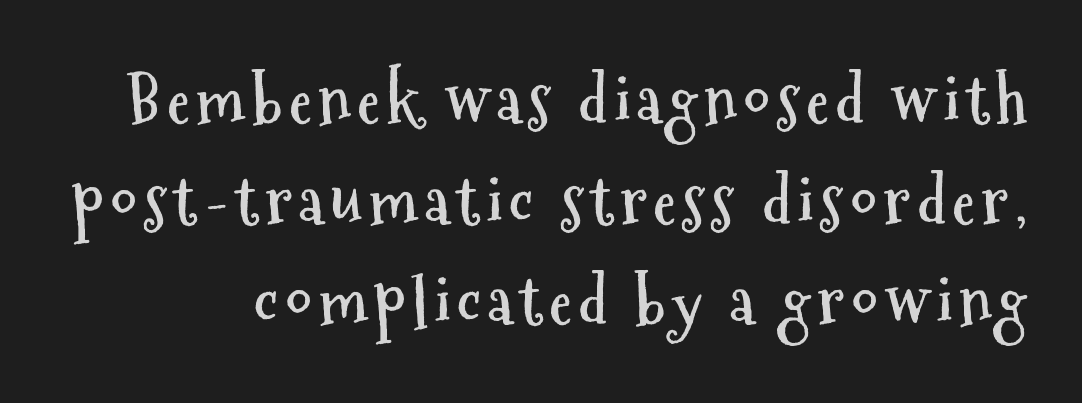
The image shows 65 px semibold, condensed sans-serif type, upright; set normal line spacing (1.55x), not underlined; medium stroke contrast and a medium x-height.
